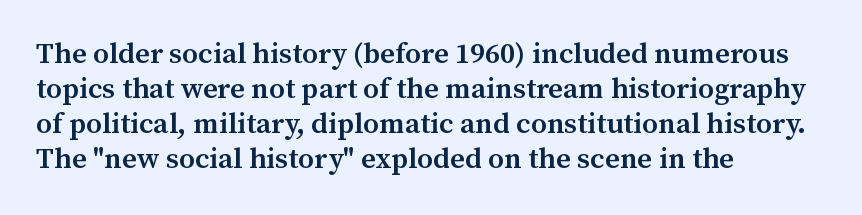
{"serif": "yes", "italic": "no", "bold": "semi", "weight": "semibold", "width": "normal", "stroke_contrast": "medium", "x_height": "medium", "monospaced": "no", "underline": "no", "align": "left", "line_spacing_ratio": 1.21, "letter_spacing": "normal", "letter_spacing_em": 0.0, "glyph_px": 29}
